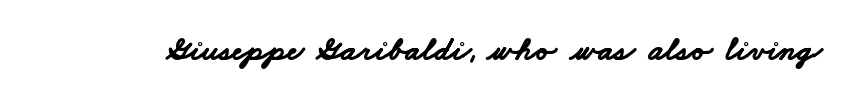
The image shows 34 px bold, wide sans-serif type; set normal letter spacing, not underlined; low stroke contrast and a small x-height.
